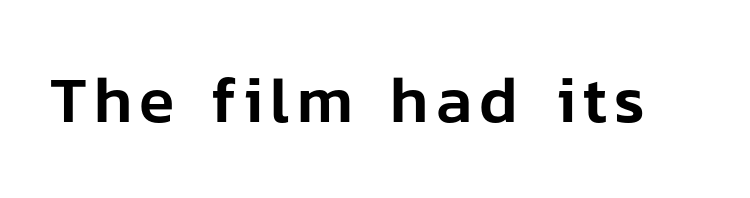
Q: Is the text italic (slanted)? A: No, it is upright.
Q: Is the typeface a serif or a sans-serif typeface? A: Sans-serif.
Q: Is the text underlined? A: No.
Q: Width (condensed, normal, or wide)? A: Normal.
Q: Stroke contrast? A: Low.
Q: x-height? A: Medium.
Q: Monospaced? A: No.
